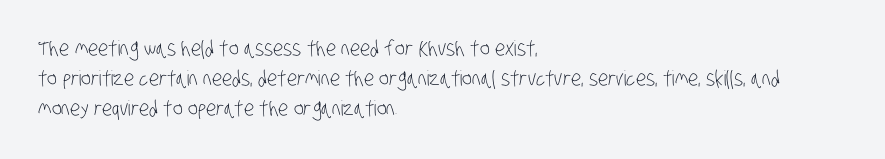
{"bold": "no", "underline": "no", "align": "left", "line_spacing": "normal", "line_spacing_ratio": 1.44, "letter_spacing": "normal", "letter_spacing_em": 0.0, "glyph_px": 21}
